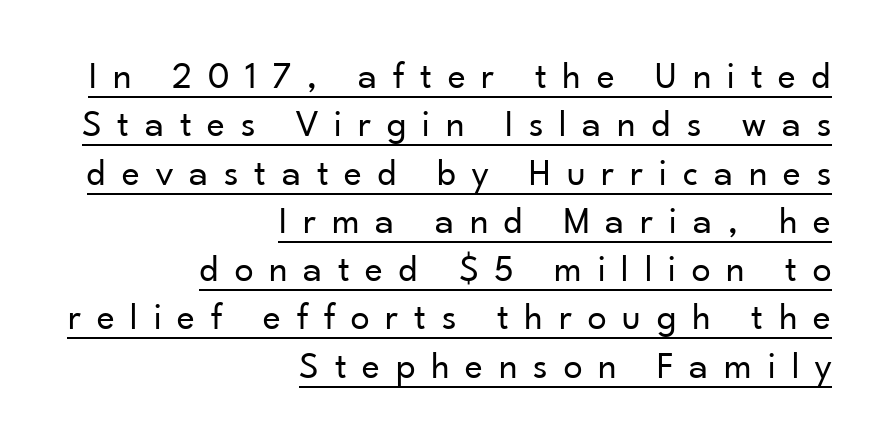
Q: Is the text bold? A: No.
Q: Is the text italic (slanted)? A: No, it is upright.
Q: Is the typeface a serif or a sans-serif typeface? A: Sans-serif.
Q: Is the text underlined? A: Yes.
Q: How is the paragraph aligned? A: Right-aligned.
Q: Is the spacing between letters normal or unusually wide? A: Unusually wide.
Q: Is the spacing between lines tight, normal or loose? A: Normal.
Q: Width (condensed, normal, or wide)? A: Normal.
Q: Stroke contrast? A: Low.
Q: x-height? A: Small.
Q: Monospaced? A: No.
